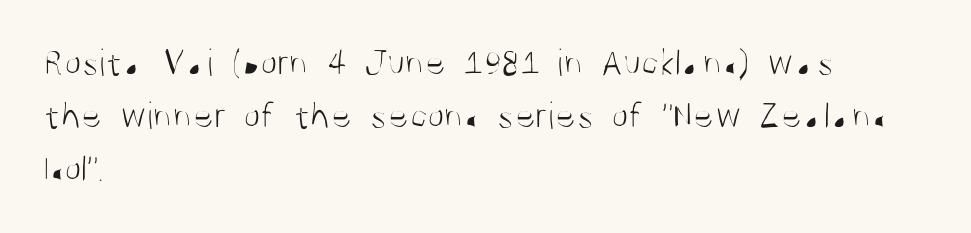
The image shows 39 px light, condensed sans-serif type, upright; set left-aligned, normal line spacing (1.36x), normal letter spacing, not underlined; medium stroke contrast and a large x-height.
